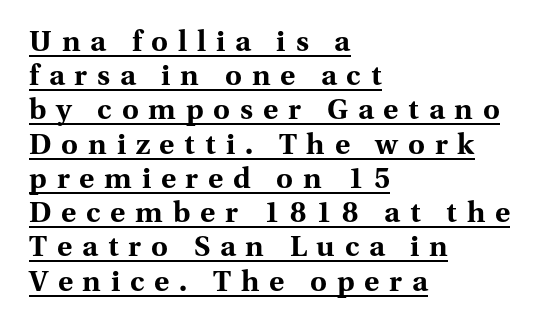
{"serif": "yes", "italic": "no", "bold": "yes", "weight": "bold", "width": "normal", "stroke_contrast": "medium", "x_height": "medium", "monospaced": "no", "underline": "yes", "align": "left", "line_spacing_ratio": 1.18, "letter_spacing": "wide", "letter_spacing_em": 0.34, "glyph_px": 29}
